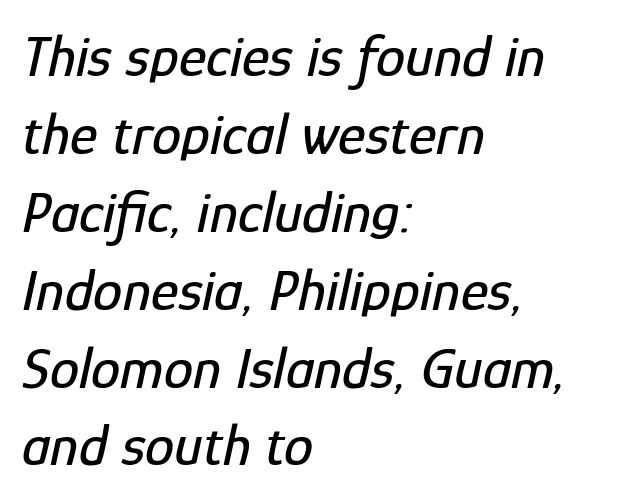
{"italic": "yes", "lean": "right", "slant_degrees": 12, "width": "condensed", "stroke_contrast": "low", "x_height": "medium", "monospaced": "no", "underline": "no", "align": "left", "line_spacing": "normal", "line_spacing_ratio": 1.32, "letter_spacing": "normal", "letter_spacing_em": 0.0, "glyph_px": 59}
